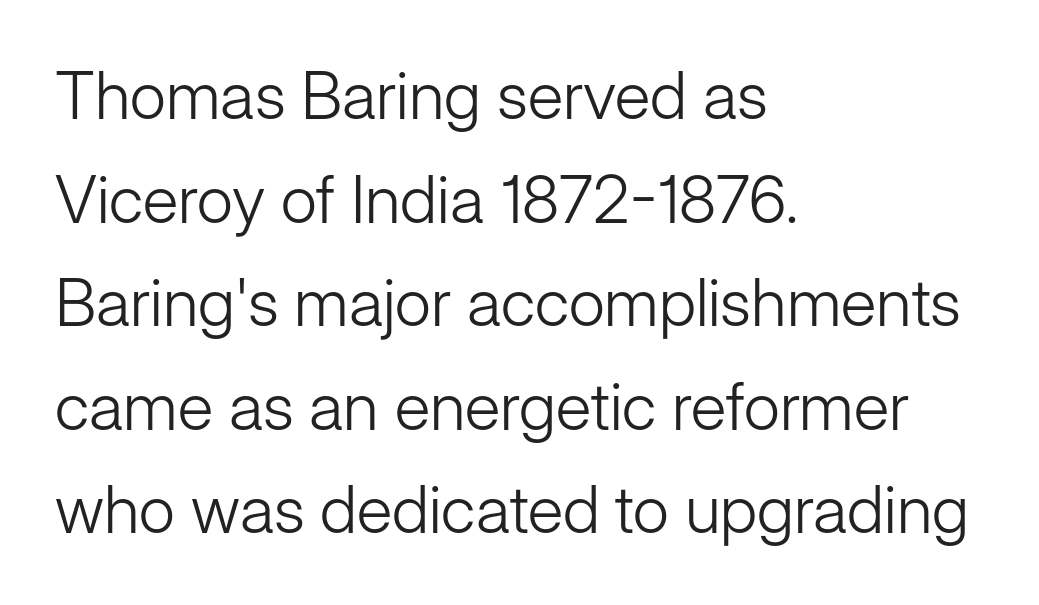
Q: Is the text bold? A: No.
Q: Is the text italic (slanted)? A: No, it is upright.
Q: Is the typeface a serif or a sans-serif typeface? A: Sans-serif.
Q: Is the text underlined? A: No.
Q: How is the paragraph aligned? A: Left-aligned.
Q: Is the spacing between letters normal or unusually wide? A: Normal.
Q: Is the spacing between lines tight, normal or loose? A: Normal.
Q: Width (condensed, normal, or wide)? A: Normal.
Q: Stroke contrast? A: Low.
Q: x-height? A: Medium.
Q: Monospaced? A: No.
